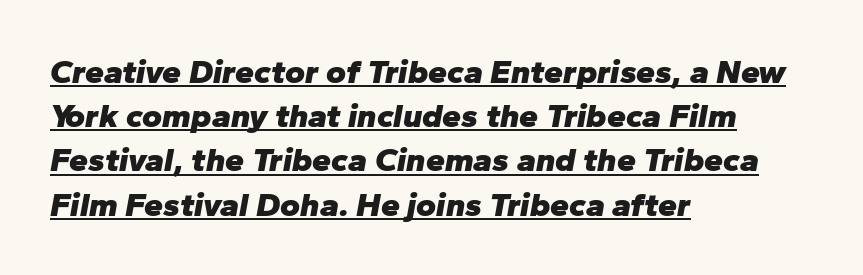
In CSS terms this would be text-align: left. Glance below the letters and you will spot a drawn line. Each glyph is drawn with heavy, bold strokes. The line texture is even and compact thanks to regular tracking.
